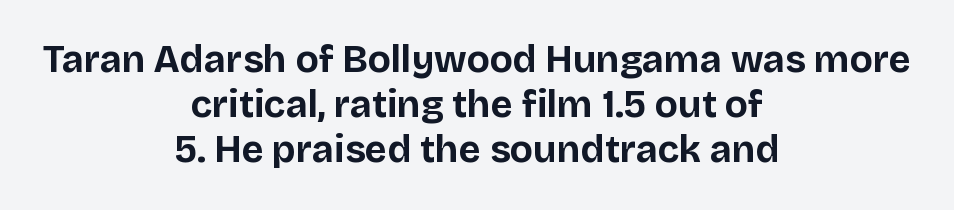
Plain, unruled lines of type. Heavy, bold letterforms. The horizontal fit of the characters is conventional and even. This sample uses an upright cut, with every glyph sitting square on the baseline. Teacher's note: observe the equal gaps on both sides — that is centered alignment. A typesetter would call this proportional, since set widths differ per character.
